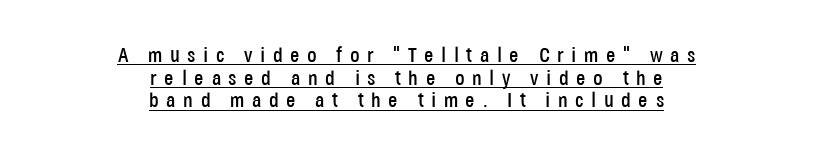
Q: Is the text italic (slanted)? A: No, it is upright.
Q: Is the text underlined? A: Yes.
Q: How is the paragraph aligned? A: Centered.
Q: Is the spacing between letters normal or unusually wide? A: Unusually wide.
Q: Is the spacing between lines tight, normal or loose? A: Tight.
